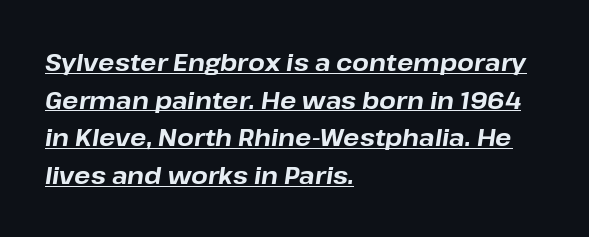
The image shows 24 px bold type, italic (leaning right); set left-aligned, normal line spacing (1.57x), normal letter spacing, underlined.
